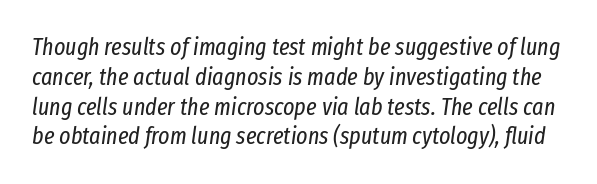
{"italic": "yes", "lean": "right", "slant_degrees": 8, "bold": "no", "underline": "no", "line_spacing_ratio": 1.24, "letter_spacing": "normal", "letter_spacing_em": 0.0, "glyph_px": 24}
